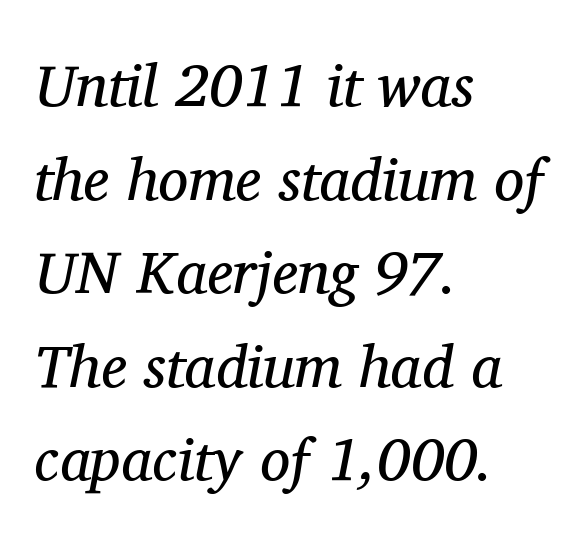
The image shows 60 px regular-weight serif type, italic (leaning right); set left-aligned, normal line spacing (1.56x), normal letter spacing, not underlined; medium stroke contrast and a medium x-height.
